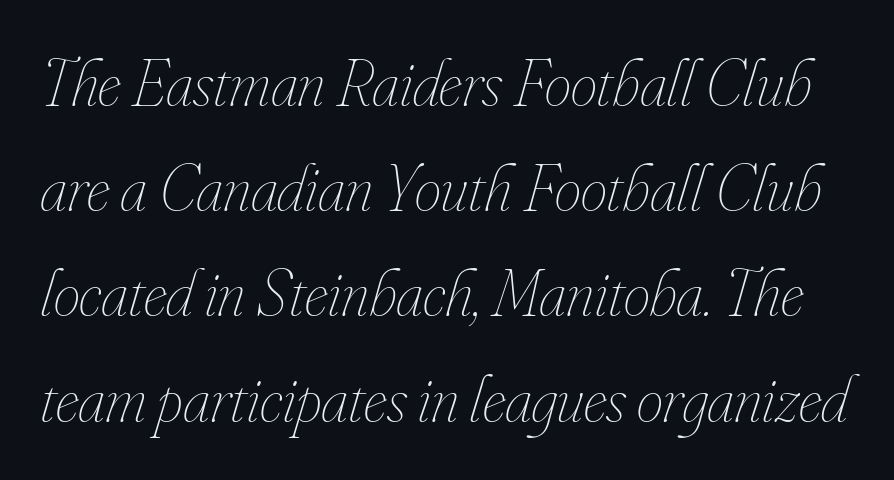
{"italic": "yes", "lean": "right", "slant_degrees": 16, "bold": "no", "weight": "thin", "width": "condensed", "stroke_contrast": "low", "x_height": "small", "monospaced": "no", "underline": "no", "line_spacing": "normal", "line_spacing_ratio": 1.57, "letter_spacing": "normal", "letter_spacing_em": 0.0, "glyph_px": 67}
